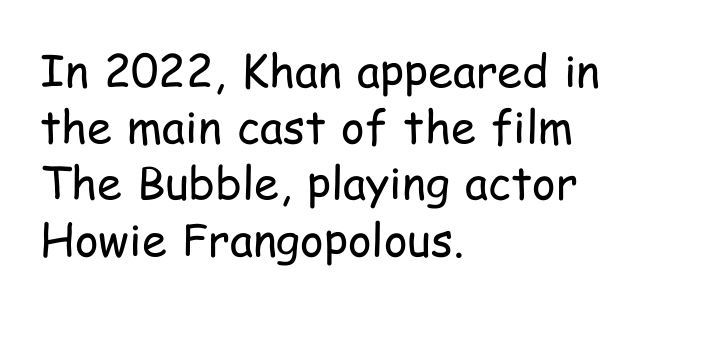
The image shows 45 px regular-weight, condensed sans-serif type, upright; set left-aligned, normal line spacing (1.25x), normal letter spacing, not underlined; low stroke contrast and a medium x-height.
